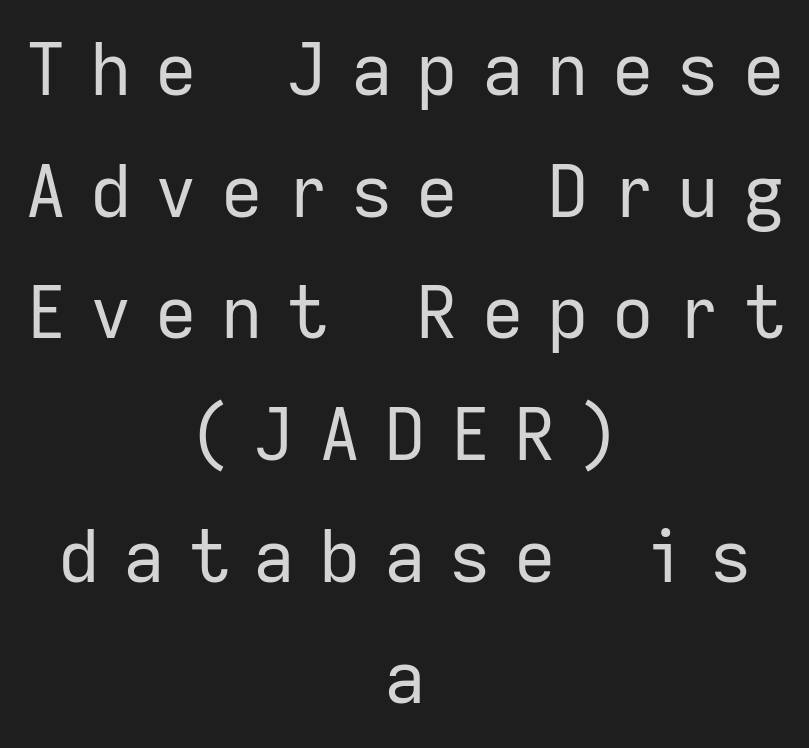
Q: Is the text bold? A: No.
Q: Is the text italic (slanted)? A: No, it is upright.
Q: Is the typeface a serif or a sans-serif typeface? A: Sans-serif.
Q: Is the text underlined? A: No.
Q: How is the paragraph aligned? A: Centered.
Q: Is the spacing between letters normal or unusually wide? A: Unusually wide.
Q: Is the spacing between lines tight, normal or loose? A: Normal.
Q: Width (condensed, normal, or wide)? A: Normal.
Q: Stroke contrast? A: Low.
Q: x-height? A: Medium.
Q: Monospaced? A: Yes.
